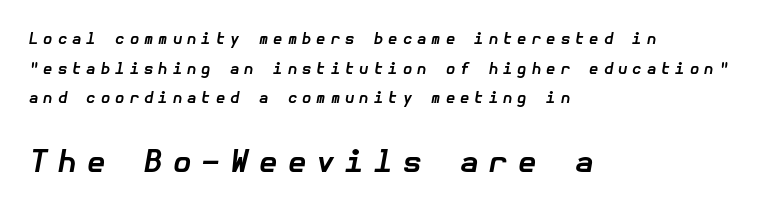
{"italic": "yes", "lean": "right", "slant_degrees": 10, "bold": "yes", "weight": "bold", "width": "normal", "stroke_contrast": "low", "x_height": "medium", "underline": "no", "align": "left", "line_spacing": "loose", "line_spacing_ratio": 1.98, "letter_spacing": "wide", "letter_spacing_em": 0.34, "larger_block": "second", "size_ratio": 2.0, "glyph_px": 30}
